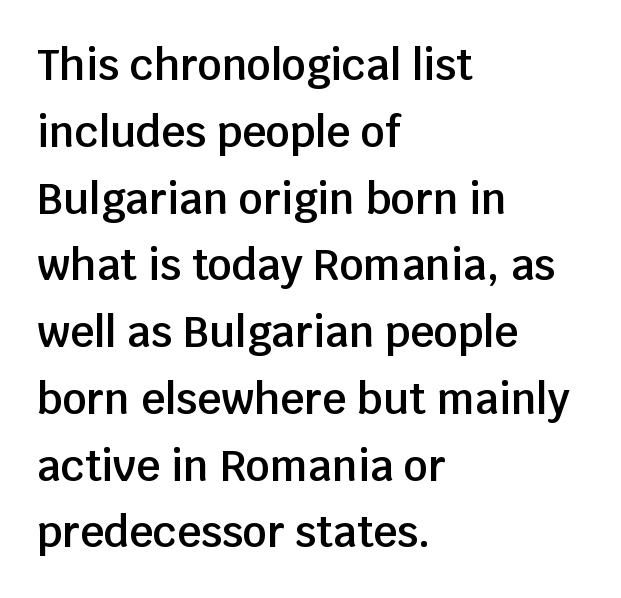
The image shows 42 px semibold sans-serif type, upright; set left-aligned, normal line spacing (1.59x), normal letter spacing, not underlined; low stroke contrast and a large x-height.
